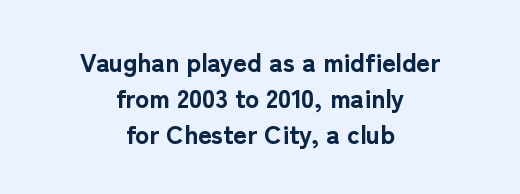
The image shows 26 px bold type, upright; set centered, normal line spacing (1.39x), normal letter spacing, not underlined.
